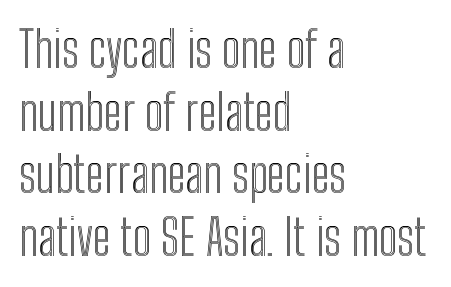
The image shows 49 px condensed type, upright; set left-aligned, normal line spacing (1.28x), normal letter spacing, not underlined; a medium x-height.
